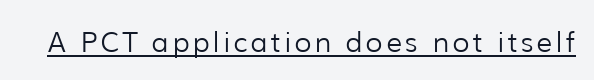
The image shows 28 px light sans-serif type, upright; set underlined; low stroke contrast and a medium x-height.
